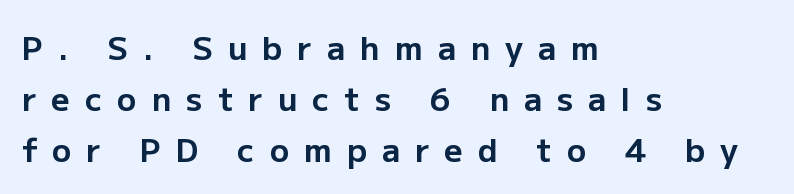
{"serif": "no", "italic": "no", "bold": "yes", "weight": "bold", "width": "normal", "stroke_contrast": "low", "x_height": "medium", "monospaced": "no", "underline": "no", "align": "left", "line_spacing": "normal", "line_spacing_ratio": 1.59, "letter_spacing": "wide", "letter_spacing_em": 0.47, "glyph_px": 32}
